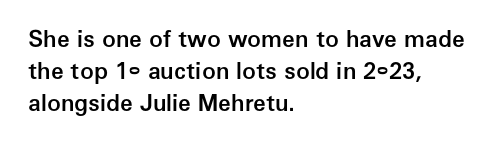
The image shows 23 px text type, upright; set left-aligned, normal line spacing (1.39x), normal letter spacing, not underlined.
